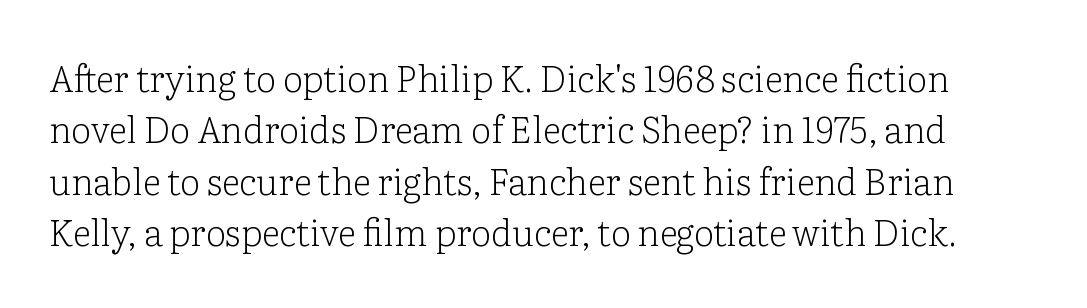
No word sits above an underline. The face used here is proportionally spaced, like ordinary book or web type. Classification — serif. Evenly set lines give the paragraph a standard silhouette.
